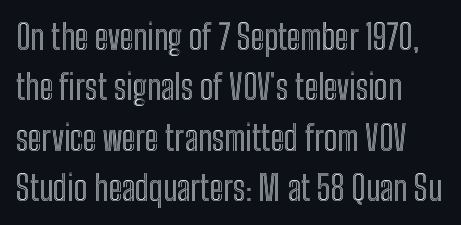
{"italic": "no", "width": "condensed", "x_height": "medium", "monospaced": "no", "underline": "no", "line_spacing": "normal", "line_spacing_ratio": 1.48, "letter_spacing": "normal", "letter_spacing_em": 0.0, "glyph_px": 34}
